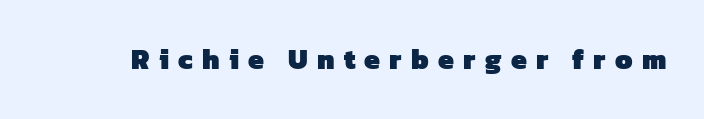
{"serif": "no", "bold": "yes", "weight": "heavy", "width": "normal", "stroke_contrast": "low", "x_height": "medium", "monospaced": "no", "underline": "no", "letter_spacing": "wide", "letter_spacing_em": 0.33, "glyph_px": 28}
